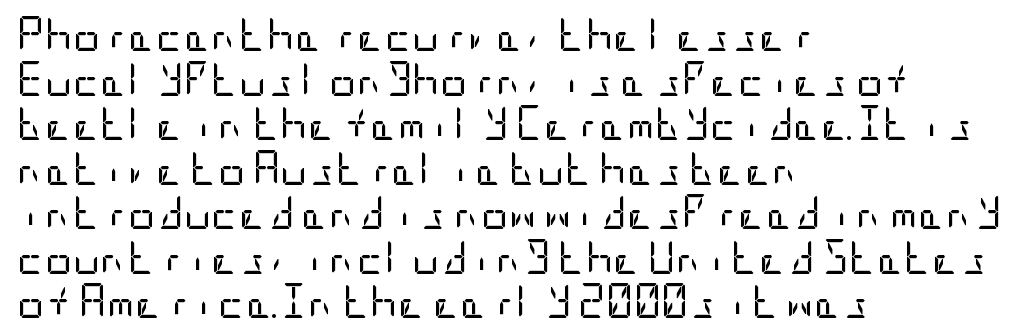
Q: Is the text bold? A: No.
Q: Is the text italic (slanted)? A: No, it is upright.
Q: Is the typeface a serif or a sans-serif typeface? A: Sans-serif.
Q: Is the text underlined? A: No.
Q: How is the paragraph aligned? A: Left-aligned.
Q: Is the spacing between letters normal or unusually wide? A: Normal.
Q: Is the spacing between lines tight, normal or loose? A: Normal.
Q: Width (condensed, normal, or wide)? A: Condensed.
Q: Stroke contrast? A: Low.
Q: x-height? A: Large.
